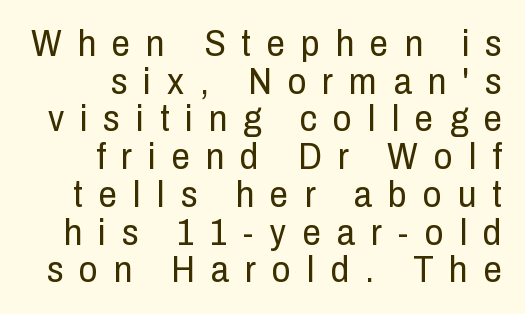
Regarding serifs, this sample does without them. Whoever set this chose condensed vertical rhythm over breathing room. The rag falls on the left side of this text block. The letters stand straight up with perfectly vertical stems. Looks like regular typesetting: each glyph gets only the width it needs. The passage shown is not underscored anywhere.
